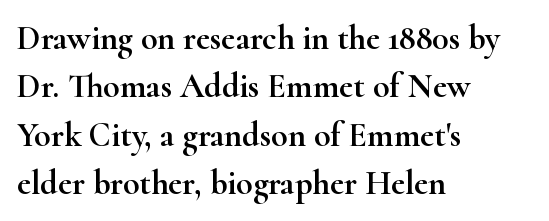
A bare baseline throughout the passage. Typeset ragged right — the left edge is the straight one. Whoever set this chose a conventional vertical rhythm. How are the letters spaced? Ordinarily, with no added tracking. The text was rendered using a seriffed face with decorative stroke endings. The passage shown is typed in a proportional face where columns would drift.
